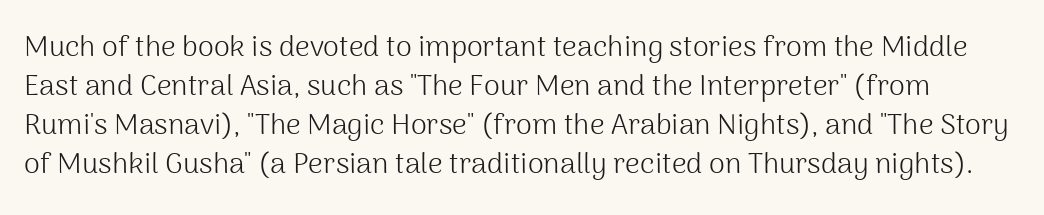
Notice how the stems are strictly vertical — no italics here. Is the stroke heavy? The answer is a plain regular-or-lighter. The lines sit at an ordinary, default distance from one another. No extra tracking has been applied to these lines. This sample uses a sans-serif face.
